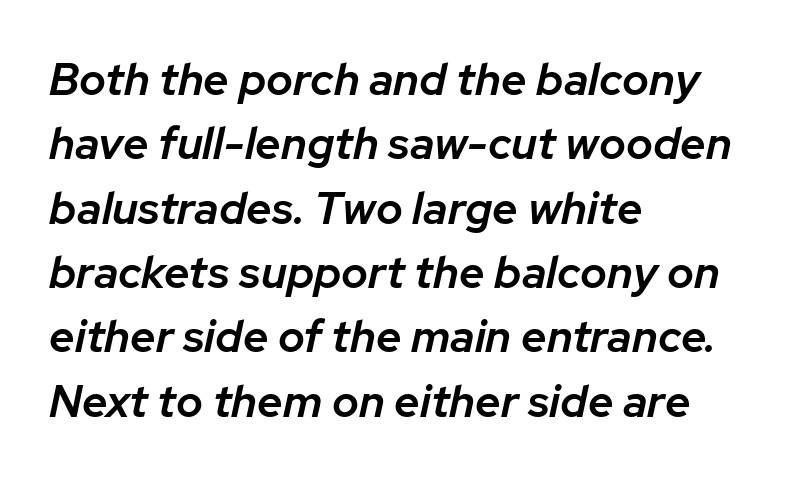
{"italic": "yes", "lean": "right", "slant_degrees": 12, "bold": "semi", "weight": "semibold", "width": "normal", "stroke_contrast": "low", "x_height": "medium", "monospaced": "no", "underline": "no", "align": "left", "line_spacing": "normal", "line_spacing_ratio": 1.43, "letter_spacing": "normal", "letter_spacing_em": 0.0, "glyph_px": 45}
